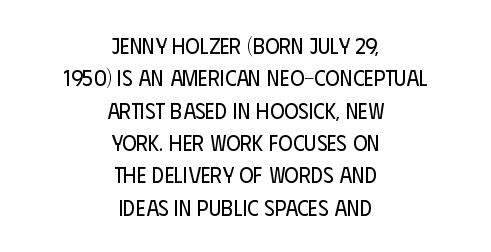
{"italic": "no", "bold": "no", "underline": "no", "align": "center", "line_spacing": "normal", "line_spacing_ratio": 1.47, "letter_spacing": "normal", "letter_spacing_em": 0.0, "glyph_px": 22}
